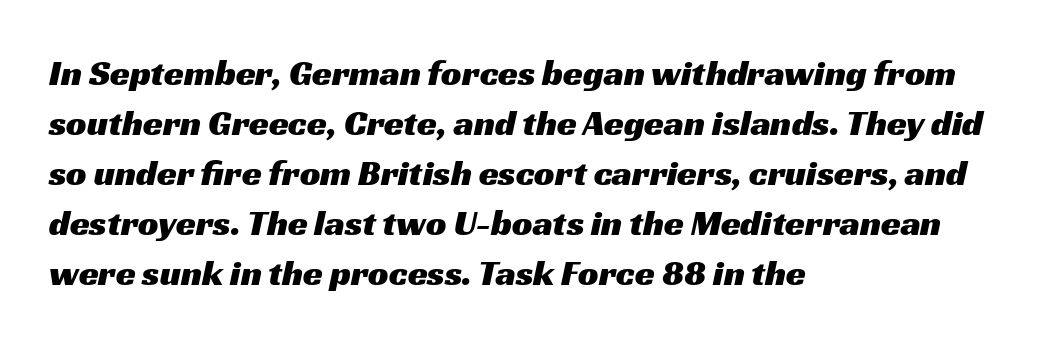
Look at the tracking — it's just the regular setting, nothing added. Beneath every word, the page is bare. Every row of glyphs begins at an identical x-position on the left. This block has exactly the height ordinary leading produces. You could not count columns in this text — the font is proportionally spaced.
